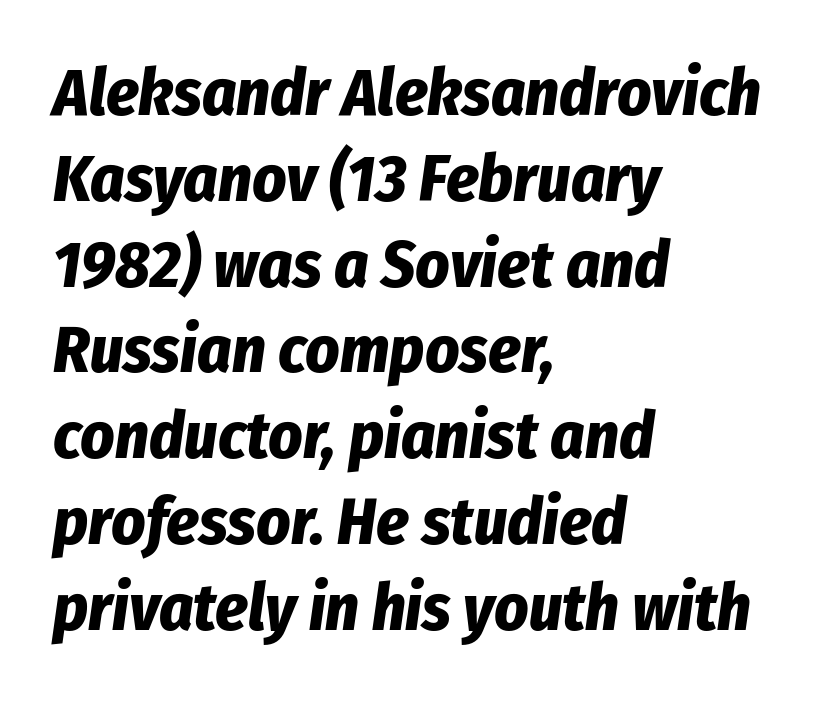
The image shows 66 px bold, condensed type, italic (leaning right); set left-aligned, normal line spacing (1.3x), normal letter spacing, not underlined; low stroke contrast and a medium x-height.
